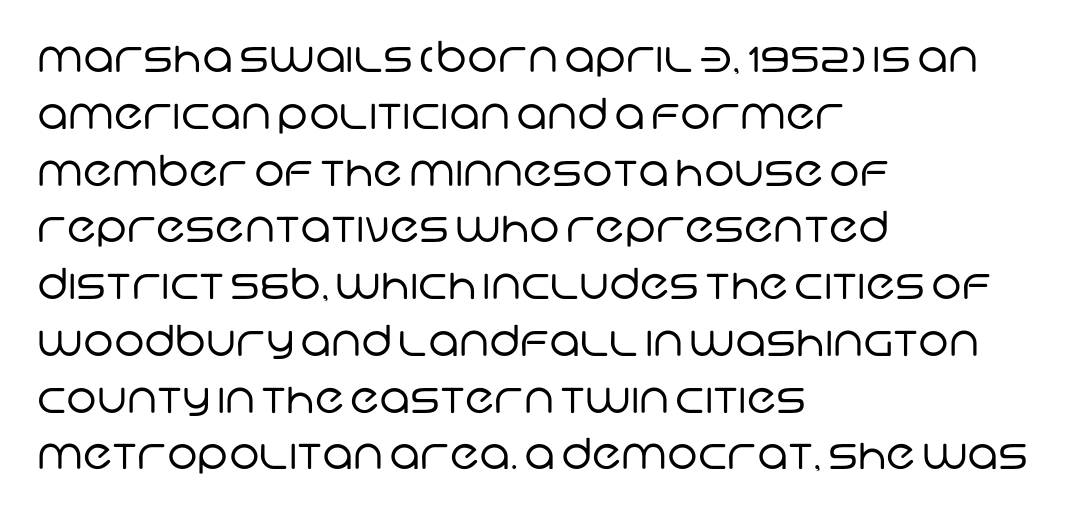
{"serif": "no", "bold": "no", "weight": "regular", "width": "normal", "stroke_contrast": "low", "x_height": "large", "monospaced": "no", "underline": "no", "align": "left", "line_spacing": "normal", "line_spacing_ratio": 1.32, "letter_spacing": "normal", "letter_spacing_em": 0.0, "glyph_px": 43}
